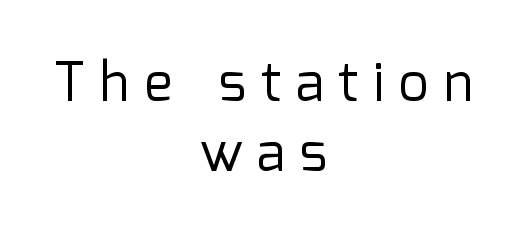
Q: Is the text bold? A: No.
Q: Is the text italic (slanted)? A: No, it is upright.
Q: Is the typeface a serif or a sans-serif typeface? A: Sans-serif.
Q: Is the text underlined? A: No.
Q: How is the paragraph aligned? A: Centered.
Q: Is the spacing between letters normal or unusually wide? A: Unusually wide.
Q: Is the spacing between lines tight, normal or loose? A: Normal.
Q: Width (condensed, normal, or wide)? A: Normal.
Q: Stroke contrast? A: Low.
Q: x-height? A: Medium.
Q: Monospaced? A: No.
